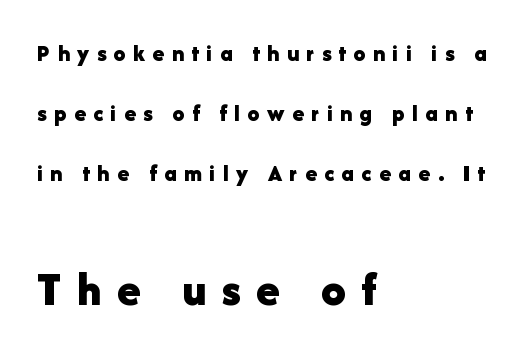
The image shows 49 px bold sans-serif type, upright; set left-aligned, loose line spacing (2.5x), unusually wide letter spacing (+0.31 em), not underlined; the second (bottom) block is 2.04x larger; low stroke contrast and a medium x-height.
